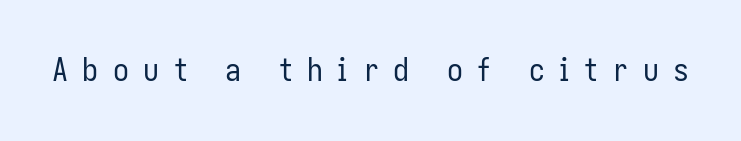
The font is comparable to plain body text, perhaps lighter. This is sans-serif lettering, the kind often seen on screens and signage. Just letters on the line, the space beneath them empty. These lines are rendered in a variable-pitch font. Characters remain perfectly vertical along every line. Spacing between characters has been opened up far beyond the box default.
